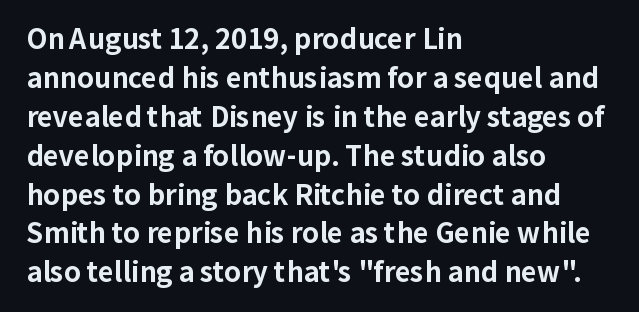
{"italic": "no", "bold": "yes", "underline": "no", "align": "left", "line_spacing": "normal", "line_spacing_ratio": 1.44, "letter_spacing": "normal", "letter_spacing_em": 0.0, "glyph_px": 27}
